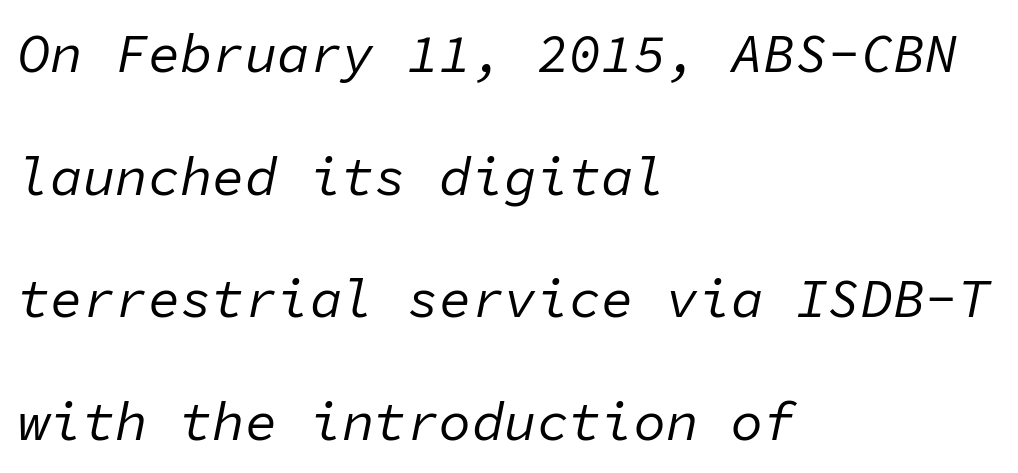
{"italic": "yes", "lean": "right", "slant_degrees": 11, "bold": "no", "weight": "regular", "width": "normal", "stroke_contrast": "low", "x_height": "medium", "monospaced": "yes", "underline": "no", "align": "left", "line_spacing": "loose", "line_spacing_ratio": 2.27, "letter_spacing": "normal", "letter_spacing_em": 0.0, "glyph_px": 54}
